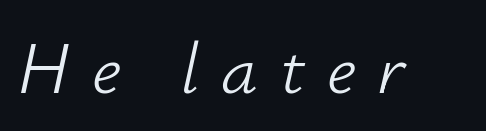
No heavy texture on the line: the type isn't bold. There's an unmistakable incline to the writing here. A typesetter would call this heavily tracked-out type. This rendering features lettering with no underline. Spacing verdict: proportional, widths tailored to each character.
